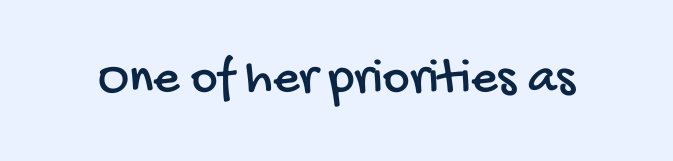
The image shows 51 px condensed sans-serif type; set normal letter spacing, not underlined; low stroke contrast and a large x-height.
